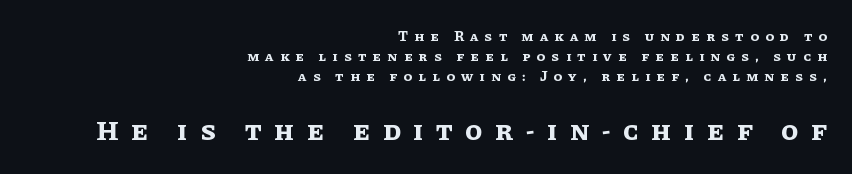
The words here are not underlined. Type size steps up from the first block to the second. A typesetter would call this proportional, since set widths differ per character. Glyph-to-glyph distance is far greater than everyday printed text.
